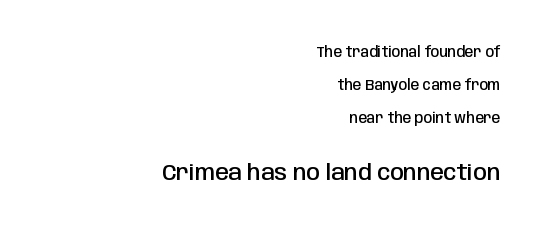
The image shows 22 px text type, upright; set right-aligned, loose line spacing (2.37x), normal letter spacing, not underlined; the second (bottom) block is 1.57x larger.
